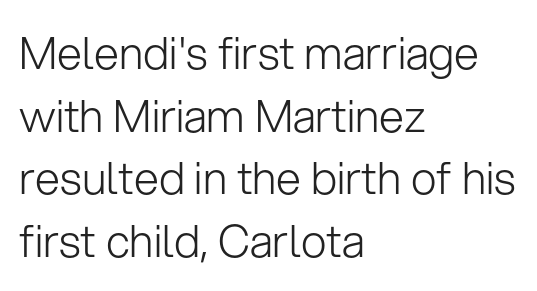
Q: Is the text bold? A: No.
Q: Is the text italic (slanted)? A: No, it is upright.
Q: Is the typeface a serif or a sans-serif typeface? A: Sans-serif.
Q: Is the text underlined? A: No.
Q: How is the paragraph aligned? A: Left-aligned.
Q: Is the spacing between letters normal or unusually wide? A: Normal.
Q: Is the spacing between lines tight, normal or loose? A: Normal.
Q: Width (condensed, normal, or wide)? A: Normal.
Q: Stroke contrast? A: Low.
Q: x-height? A: Medium.
Q: Monospaced? A: No.
